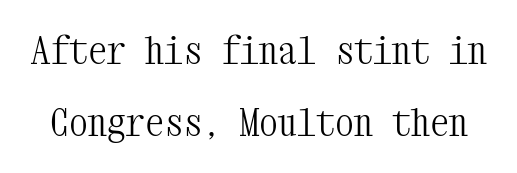
Stroke terminals: seriffed. Here the glyphs are tracked normally, forming tight word shapes. Do the letters lean? They stand straight. Baseline-to-baseline distance is far greater than the letter height. The passage shown is typed in a monospace face where columns stay perfectly aligned. Type without underlining.
